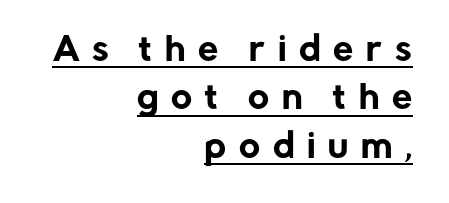
Q: Is the text italic (slanted)? A: No, it is upright.
Q: Is the typeface a serif or a sans-serif typeface? A: Sans-serif.
Q: Is the text underlined? A: Yes.
Q: How is the paragraph aligned? A: Right-aligned.
Q: Is the spacing between letters normal or unusually wide? A: Unusually wide.
Q: Is the spacing between lines tight, normal or loose? A: Normal.
Q: Width (condensed, normal, or wide)? A: Normal.
Q: Stroke contrast? A: Low.
Q: x-height? A: Medium.
Q: Monospaced? A: No.
